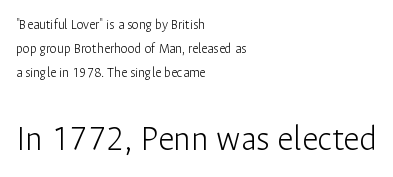
The image shows 36 px light sans-serif type, upright; set left-aligned, line spacing 1.71x, normal letter spacing, not underlined; the second (bottom) block is 2.57x larger; low stroke contrast and a medium x-height.
